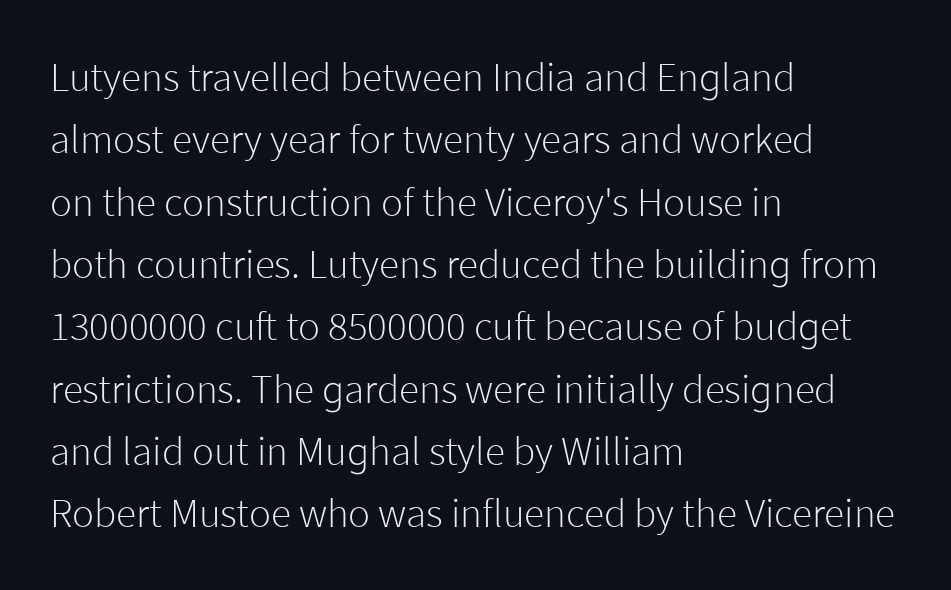
The image shows 41 px light sans-serif type, upright; set left-aligned, normal line spacing (1.52x), normal letter spacing, not underlined; low stroke contrast and a medium x-height.
